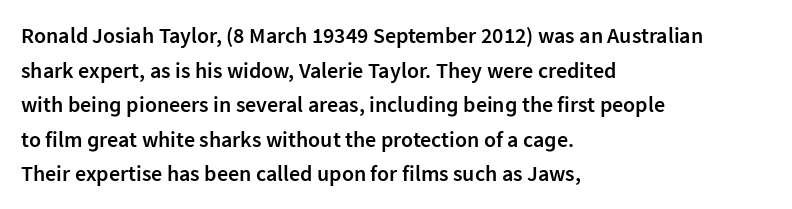
The image shows 22 px text type, upright; set left-aligned, normal line spacing (1.57x), normal letter spacing, not underlined.
